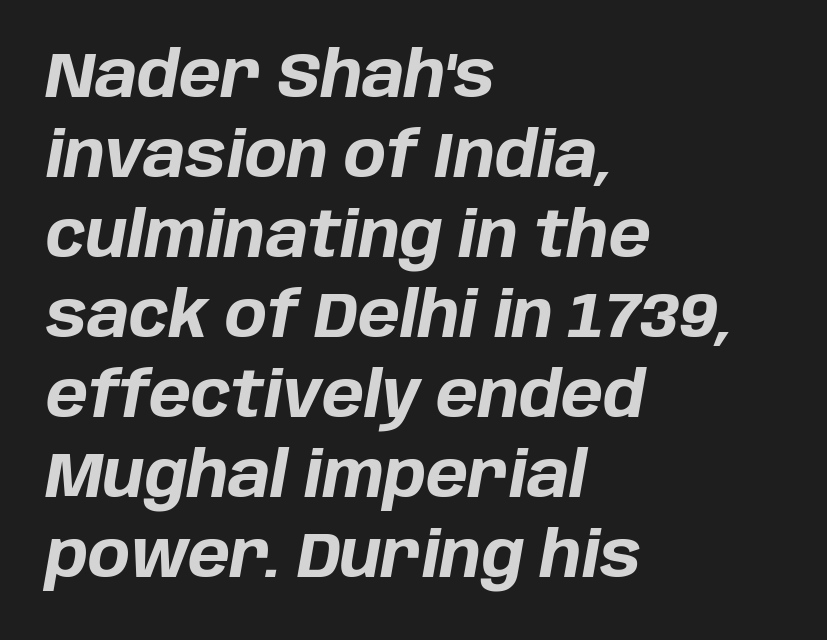
The image shows 63 px bold type, italic (leaning right); set left-aligned, normal line spacing (1.27x), normal letter spacing, not underlined; low stroke contrast and a large x-height.
